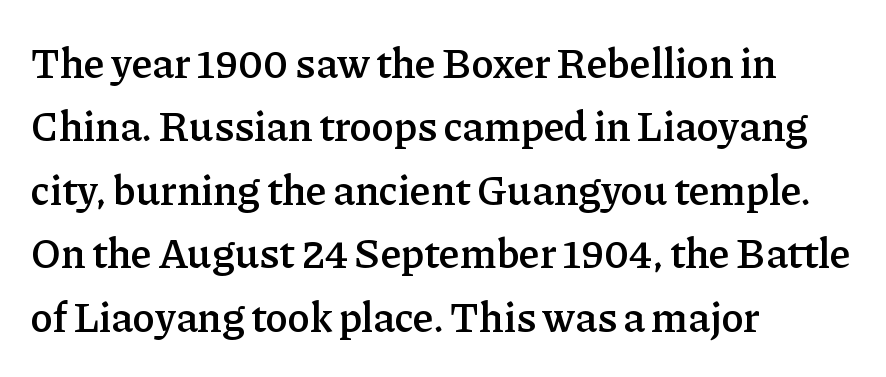
Q: Is the text bold? A: Semi-bold.
Q: Is the text italic (slanted)? A: No, it is upright.
Q: Is the typeface a serif or a sans-serif typeface? A: Serif.
Q: Is the text underlined? A: No.
Q: How is the paragraph aligned? A: Left-aligned.
Q: Is the spacing between letters normal or unusually wide? A: Normal.
Q: Is the spacing between lines tight, normal or loose? A: Normal.
Q: Width (condensed, normal, or wide)? A: Normal.
Q: Stroke contrast? A: Low.
Q: x-height? A: Medium.
Q: Monospaced? A: No.
